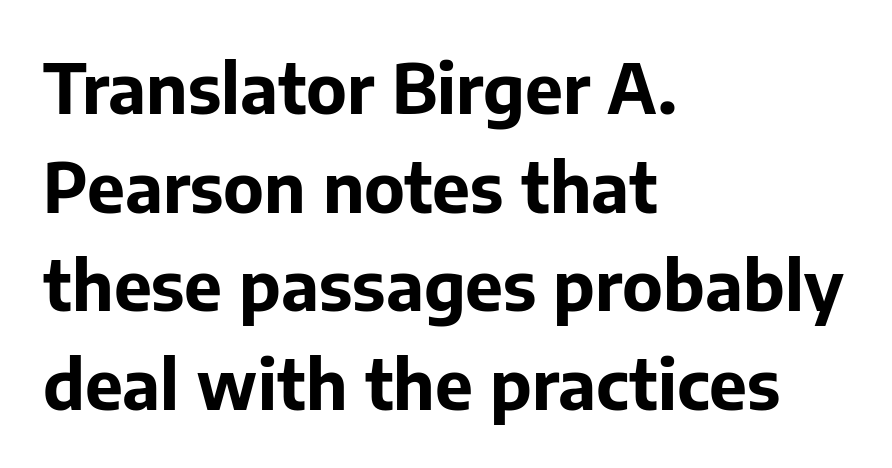
{"serif": "no", "italic": "no", "bold": "yes", "weight": "bold", "width": "normal", "stroke_contrast": "low", "x_height": "medium", "monospaced": "no", "underline": "no", "align": "left", "line_spacing": "normal", "line_spacing_ratio": 1.45, "letter_spacing": "normal", "letter_spacing_em": 0.0, "glyph_px": 68}
